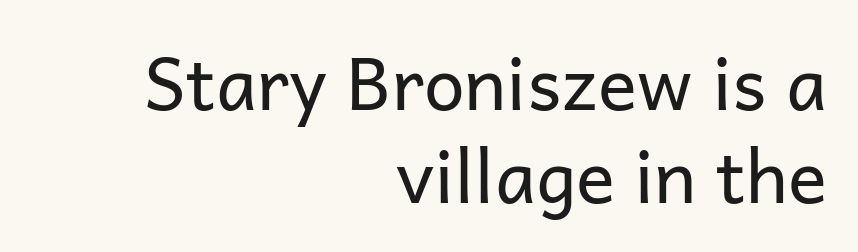
Q: Is the text bold? A: No.
Q: Is the text italic (slanted)? A: No, it is upright.
Q: Is the typeface a serif or a sans-serif typeface? A: Sans-serif.
Q: Is the text underlined? A: No.
Q: How is the paragraph aligned? A: Right-aligned.
Q: Is the spacing between letters normal or unusually wide? A: Normal.
Q: Is the spacing between lines tight, normal or loose? A: Normal.
Q: Width (condensed, normal, or wide)? A: Normal.
Q: Stroke contrast? A: Low.
Q: x-height? A: Medium.
Q: Monospaced? A: No.
